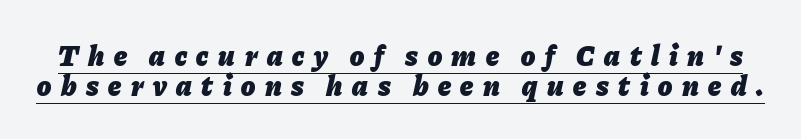
Summary of vertical rhythm: compact, with narrow interline spacing. Spacing between characters has been opened up far beyond the box default. What decoration does the sample have? An underline. Tall strokes in this sample are angled rather than plumb.
